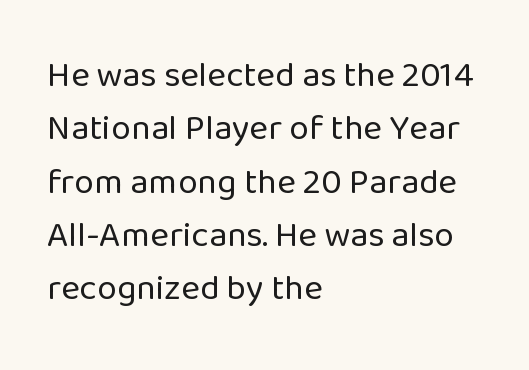
Q: Is the text bold? A: No.
Q: Is the text italic (slanted)? A: No, it is upright.
Q: Is the typeface a serif or a sans-serif typeface? A: Sans-serif.
Q: Is the text underlined? A: No.
Q: How is the paragraph aligned? A: Left-aligned.
Q: Is the spacing between letters normal or unusually wide? A: Normal.
Q: Is the spacing between lines tight, normal or loose? A: Normal.
Q: Width (condensed, normal, or wide)? A: Normal.
Q: Stroke contrast? A: Low.
Q: x-height? A: Medium.
Q: Monospaced? A: No.
